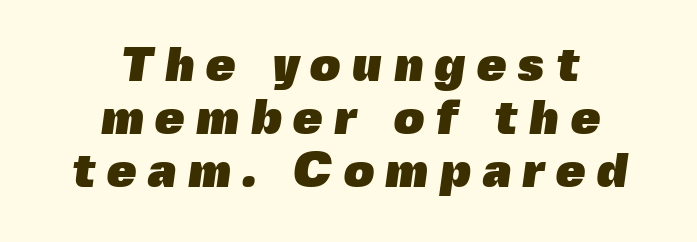
Q: Is the text bold? A: Yes.
Q: Is the typeface a serif or a sans-serif typeface? A: Sans-serif.
Q: Is the text underlined? A: No.
Q: How is the paragraph aligned? A: Centered.
Q: Is the spacing between letters normal or unusually wide? A: Unusually wide.
Q: Is the spacing between lines tight, normal or loose? A: Tight.
Q: Width (condensed, normal, or wide)? A: Normal.
Q: x-height? A: Medium.
Q: Monospaced? A: No.
